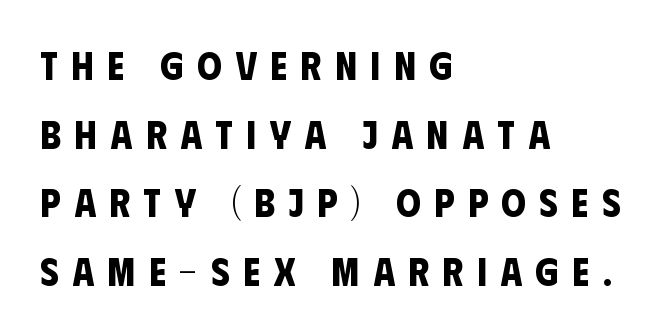
The image shows 39 px bold, condensed sans-serif type; set left-aligned, line spacing 1.76x, unusually wide letter spacing (+0.35 em), not underlined; low stroke contrast and a large x-height.
